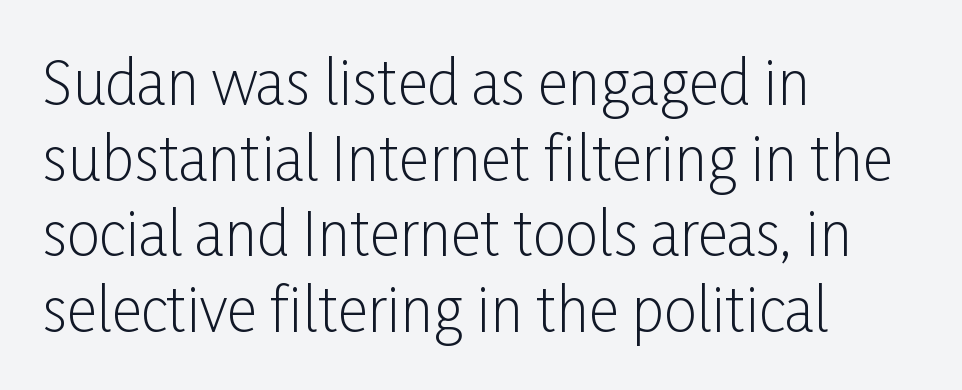
Q: Is the text bold? A: No.
Q: Is the text italic (slanted)? A: No, it is upright.
Q: Is the typeface a serif or a sans-serif typeface? A: Sans-serif.
Q: Is the text underlined? A: No.
Q: How is the paragraph aligned? A: Left-aligned.
Q: Is the spacing between letters normal or unusually wide? A: Normal.
Q: Is the spacing between lines tight, normal or loose? A: Normal.
Q: Width (condensed, normal, or wide)? A: Condensed.
Q: Stroke contrast? A: Low.
Q: x-height? A: Medium.
Q: Monospaced? A: No.
